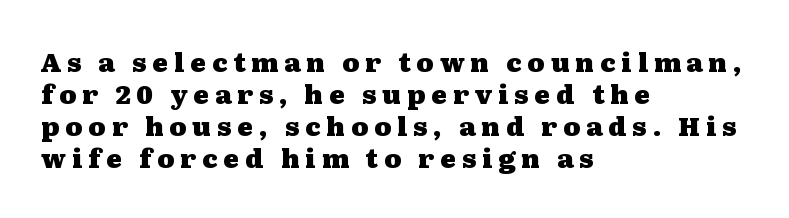
Q: Is the text bold? A: Yes.
Q: Is the text italic (slanted)? A: No, it is upright.
Q: Is the text underlined? A: No.
Q: How is the paragraph aligned? A: Left-aligned.
Q: Is the spacing between letters normal or unusually wide? A: Unusually wide.
